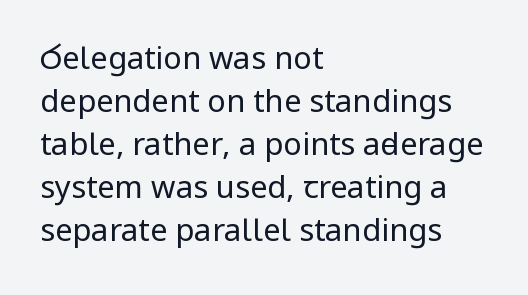
{"serif": "no", "italic": "no", "bold": "no", "weight": "regular", "width": "condensed", "stroke_contrast": "low", "x_height": "large", "monospaced": "no", "underline": "no", "align": "left", "line_spacing": "normal", "line_spacing_ratio": 1.39, "letter_spacing": "normal", "letter_spacing_em": 0.0, "glyph_px": 31}
